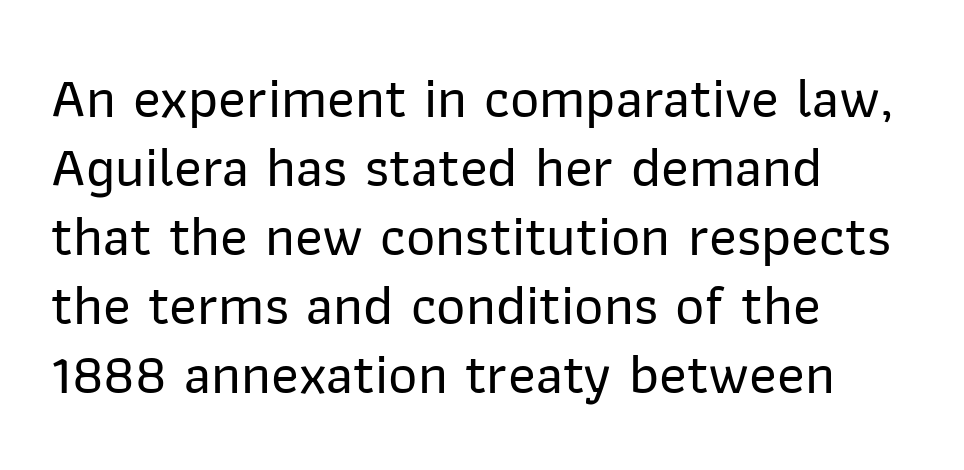
Q: Is the text italic (slanted)? A: No, it is upright.
Q: Is the typeface a serif or a sans-serif typeface? A: Sans-serif.
Q: Is the text underlined? A: No.
Q: How is the paragraph aligned? A: Left-aligned.
Q: Is the spacing between letters normal or unusually wide? A: Normal.
Q: Width (condensed, normal, or wide)? A: Normal.
Q: Stroke contrast? A: Low.
Q: x-height? A: Medium.
Q: Monospaced? A: No.
